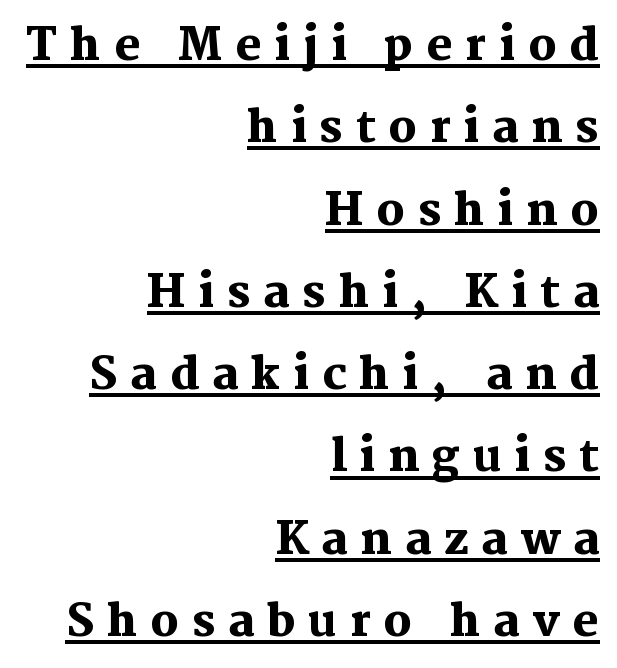
Q: Is the text bold? A: Yes.
Q: Is the text italic (slanted)? A: No, it is upright.
Q: Is the typeface a serif or a sans-serif typeface? A: Serif.
Q: Is the text underlined? A: Yes.
Q: How is the paragraph aligned? A: Right-aligned.
Q: Is the spacing between letters normal or unusually wide? A: Unusually wide.
Q: Width (condensed, normal, or wide)? A: Normal.
Q: Stroke contrast? A: Medium.
Q: x-height? A: Medium.
Q: Monospaced? A: No.
